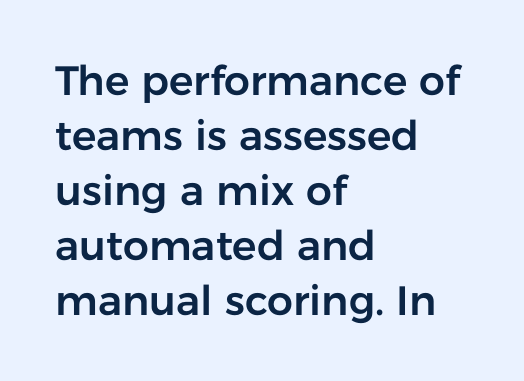
The image shows 41 px sans-serif type, upright; set left-aligned, normal line spacing (1.34x), normal letter spacing, not underlined; low stroke contrast and a medium x-height.
